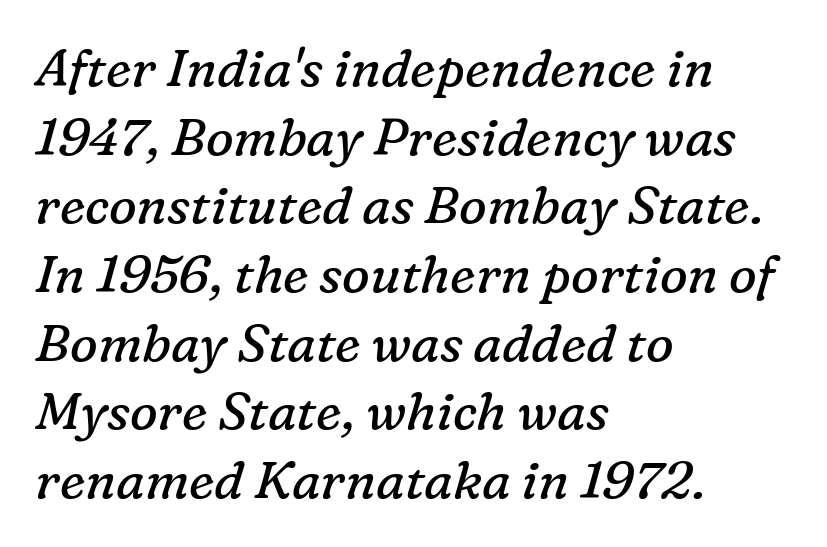
{"serif": "yes", "italic": "yes", "lean": "right", "slant_degrees": 16, "bold": "no", "weight": "regular", "width": "normal", "stroke_contrast": "low", "x_height": "medium", "monospaced": "no", "underline": "no", "align": "left", "line_spacing": "normal", "line_spacing_ratio": 1.32, "letter_spacing": "normal", "letter_spacing_em": 0.0, "glyph_px": 52}
